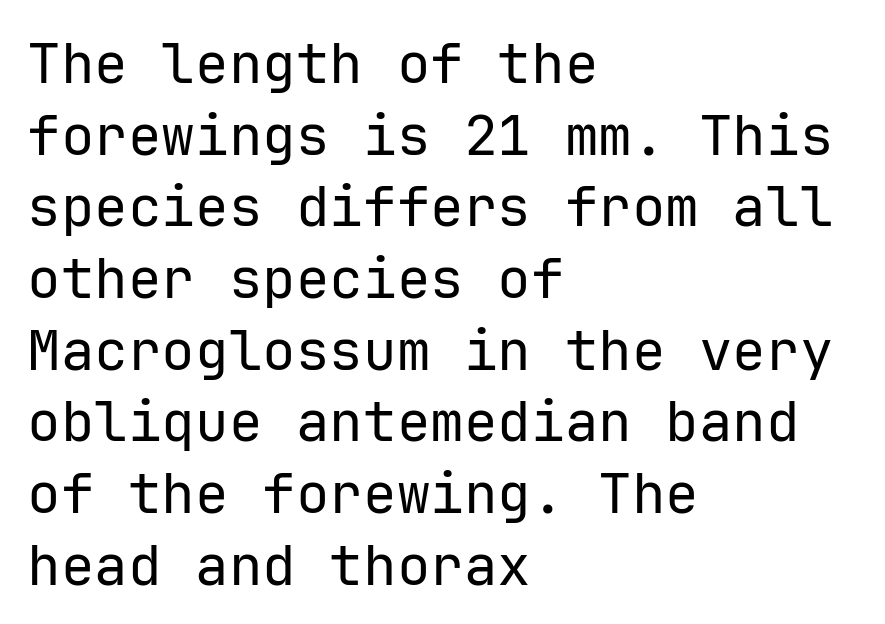
{"serif": "no", "italic": "no", "bold": "no", "weight": "regular", "width": "normal", "stroke_contrast": "low", "x_height": "medium", "monospaced": "yes", "underline": "no", "align": "left", "line_spacing": "normal", "line_spacing_ratio": 1.28, "letter_spacing": "normal", "letter_spacing_em": 0.0, "glyph_px": 56}
